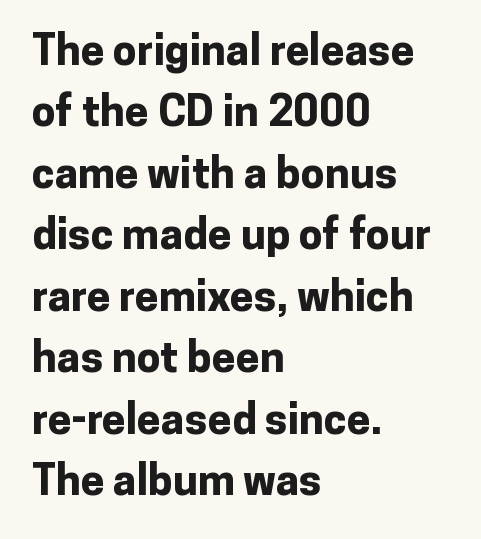
Q: Is the text bold? A: Yes.
Q: Is the text italic (slanted)? A: No, it is upright.
Q: Is the typeface a serif or a sans-serif typeface? A: Sans-serif.
Q: Is the text underlined? A: No.
Q: How is the paragraph aligned? A: Left-aligned.
Q: Is the spacing between letters normal or unusually wide? A: Normal.
Q: Is the spacing between lines tight, normal or loose? A: Normal.
Q: Width (condensed, normal, or wide)? A: Normal.
Q: Stroke contrast? A: Low.
Q: x-height? A: Medium.
Q: Monospaced? A: No.
